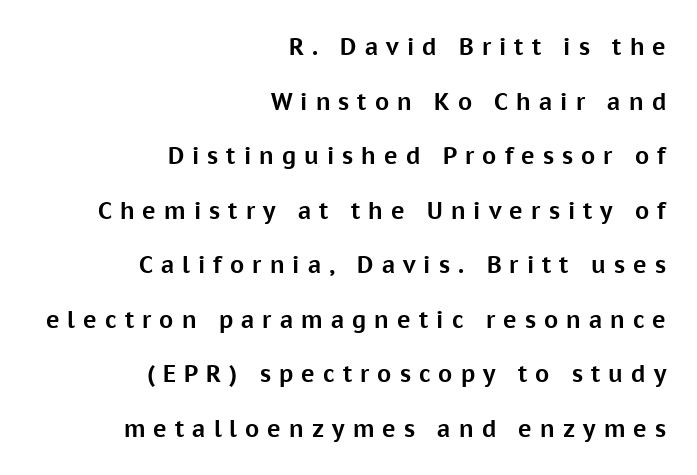
{"italic": "no", "bold": "yes", "underline": "no", "align": "right", "line_spacing": "loose", "line_spacing_ratio": 2.37, "letter_spacing": "wide", "letter_spacing_em": 0.35, "glyph_px": 23}
